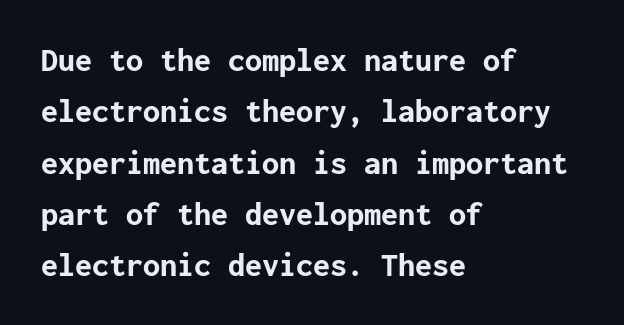
Q: Is the text bold? A: Yes.
Q: Is the text italic (slanted)? A: No, it is upright.
Q: Is the typeface a serif or a sans-serif typeface? A: Sans-serif.
Q: Is the text underlined? A: No.
Q: How is the paragraph aligned? A: Left-aligned.
Q: Is the spacing between letters normal or unusually wide? A: Normal.
Q: Is the spacing between lines tight, normal or loose? A: Normal.
Q: Width (condensed, normal, or wide)? A: Normal.
Q: Stroke contrast? A: Low.
Q: x-height? A: Medium.
